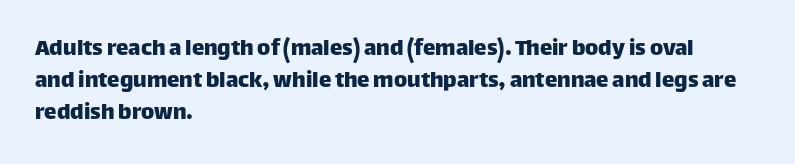
The image shows 25 px text type, upright; set left-aligned, normal line spacing (1.28x), normal letter spacing, not underlined.
